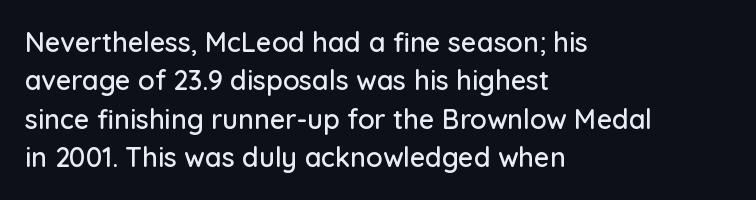
{"italic": "no", "underline": "no", "align": "left", "line_spacing": "normal", "line_spacing_ratio": 1.42, "letter_spacing": "normal", "letter_spacing_em": 0.0, "glyph_px": 27}
